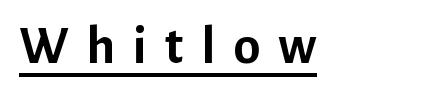
{"serif": "no", "italic": "no", "bold": "yes", "weight": "semibold", "width": "normal", "stroke_contrast": "low", "x_height": "medium", "monospaced": "no", "underline": "yes", "letter_spacing": "wide", "letter_spacing_em": 0.32, "glyph_px": 55}
